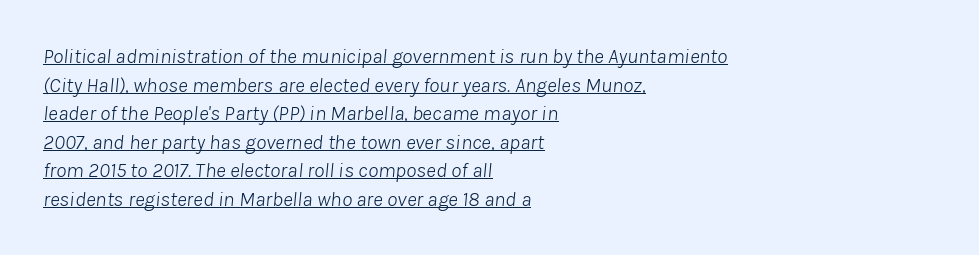
Q: Is the text bold? A: No.
Q: Is the text italic (slanted)? A: Yes, it leans right by about 8 degrees.
Q: Is the text underlined? A: Yes.
Q: How is the paragraph aligned? A: Left-aligned.
Q: Is the spacing between letters normal or unusually wide? A: Normal.
Q: Is the spacing between lines tight, normal or loose? A: Normal.
